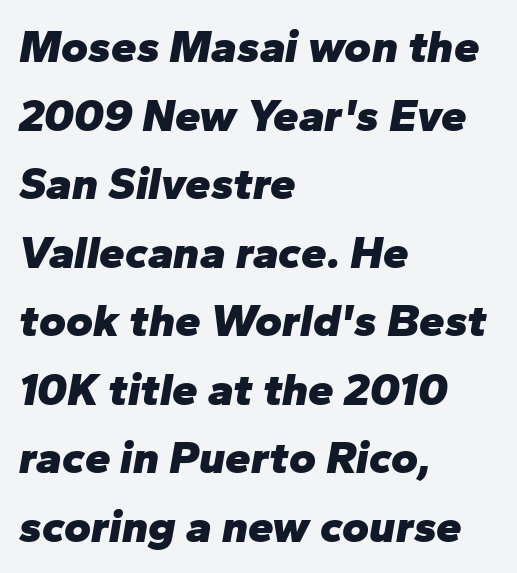
The letters advance in unequal steps, a hallmark of proportional type. The lines sit at an ordinary, default distance from one another. The typesetting leans heavy: a genuine bold. Quick note: underline off. Letter spacing: default. If you drew a line through each stem, it would be angled.
